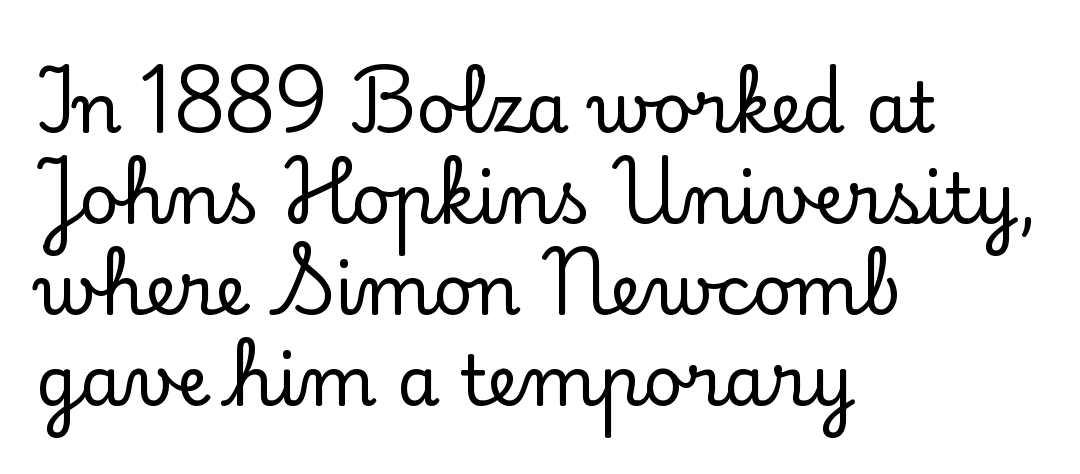
{"serif": "yes", "italic": "no", "width": "normal", "stroke_contrast": "low", "x_height": "small", "monospaced": "no", "underline": "no", "align": "left", "line_spacing": "normal", "line_spacing_ratio": 1.32, "letter_spacing": "normal", "letter_spacing_em": 0.0, "glyph_px": 69}
